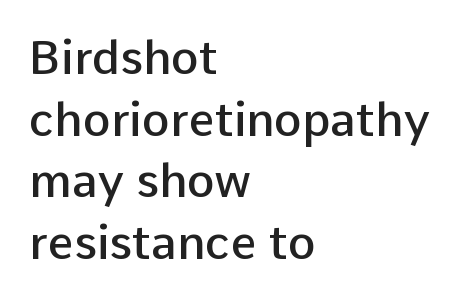
Here the designer chose a conventional face with non-uniform glyph widths. If you drew a ruler down the left edge, every line would touch it. Does the lettering tilt? It doesn't — this is upright. Honestly, the letter spacing is just normal — you wouldn't notice it.
